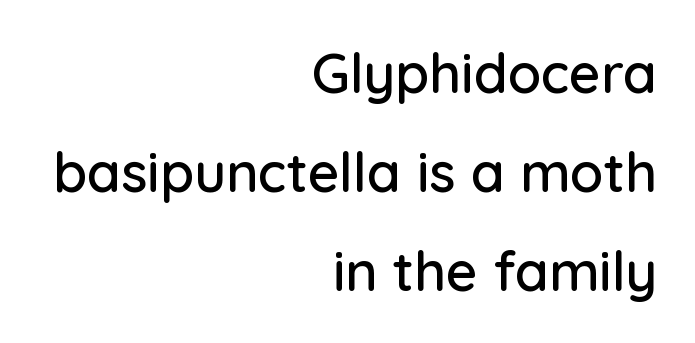
{"serif": "no", "italic": "no", "width": "normal", "stroke_contrast": "low", "x_height": "medium", "monospaced": "no", "underline": "no", "align": "right", "line_spacing_ratio": 1.8, "letter_spacing": "normal", "letter_spacing_em": 0.0, "glyph_px": 55}
